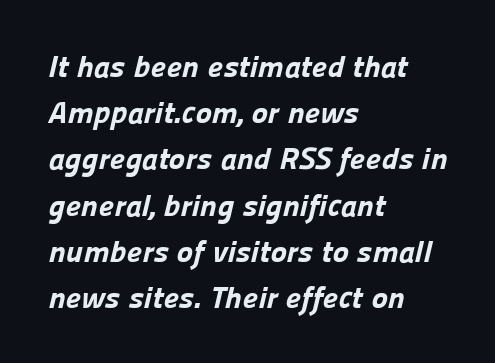
The image shows 31 px bold sans-serif type; set left-aligned, normal line spacing (1.49x), normal letter spacing, not underlined; low stroke contrast and a medium x-height.
